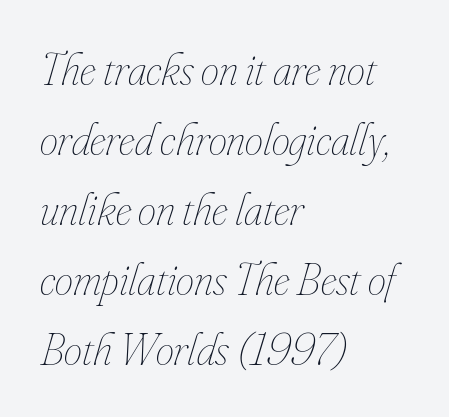
Any mark beneath the type? The region is blank. Students, observe: this is what conventionally led text looks like. There is no visible air inserted between adjacent glyphs. These lines stack with their left ends in a neat column. If you drew a line through each stem, it would be angled. The font is comparable to plain body text, perhaps lighter.
